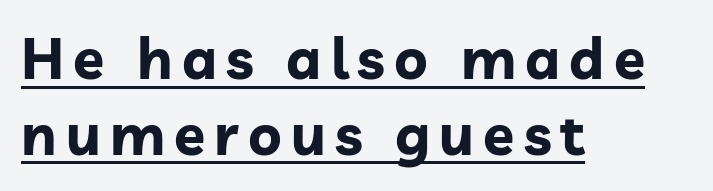
{"serif": "no", "italic": "no", "bold": "yes", "weight": "bold", "width": "normal", "stroke_contrast": "low", "x_height": "medium", "monospaced": "no", "underline": "yes", "align": "left", "line_spacing": "normal", "line_spacing_ratio": 1.33, "glyph_px": 57}
